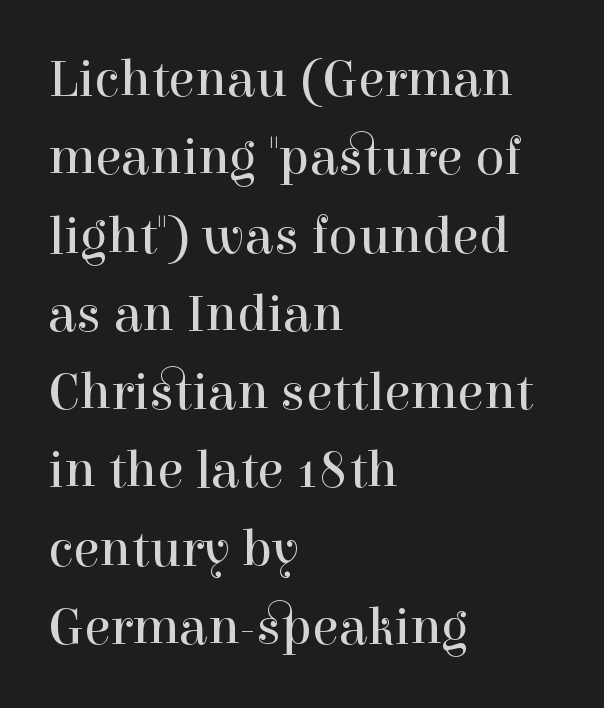
{"serif": "yes", "italic": "no", "bold": "no", "weight": "regular", "width": "normal", "x_height": "medium", "monospaced": "no", "underline": "no", "align": "left", "line_spacing": "normal", "line_spacing_ratio": 1.45, "letter_spacing": "normal", "letter_spacing_em": 0.0, "glyph_px": 54}
